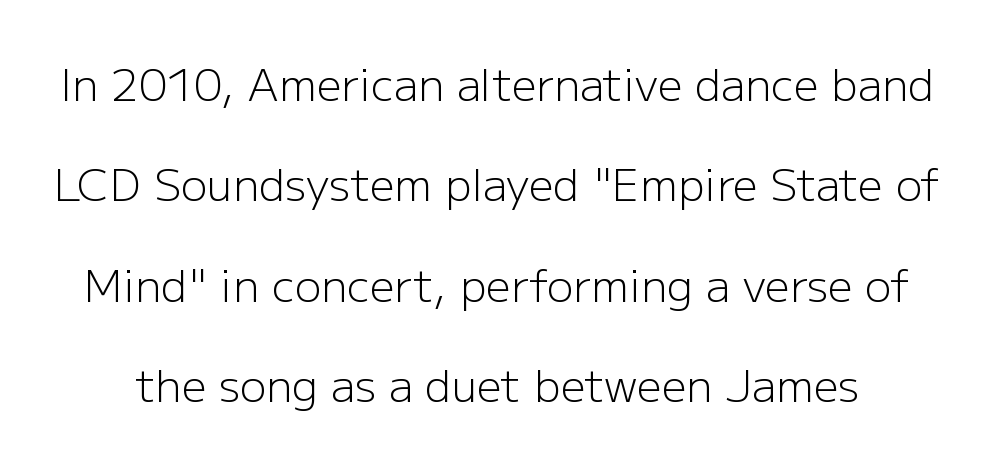
Q: Is the text bold? A: No.
Q: Is the text italic (slanted)? A: No, it is upright.
Q: Is the typeface a serif or a sans-serif typeface? A: Sans-serif.
Q: Is the text underlined? A: No.
Q: Is the spacing between letters normal or unusually wide? A: Normal.
Q: Is the spacing between lines tight, normal or loose? A: Loose.
Q: Width (condensed, normal, or wide)? A: Normal.
Q: Stroke contrast? A: Low.
Q: x-height? A: Medium.
Q: Monospaced? A: No.
